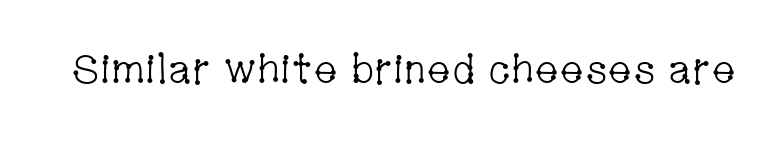
The image shows 41 px light, condensed serif type, upright; set normal letter spacing, not underlined; low stroke contrast and a medium x-height.
